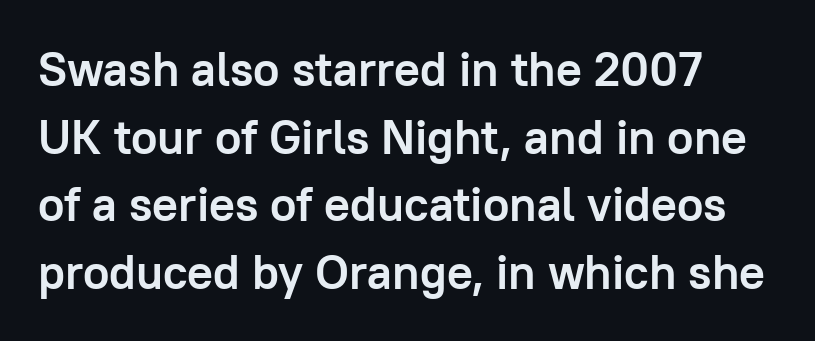
Q: Is the text bold? A: Yes.
Q: Is the text italic (slanted)? A: No, it is upright.
Q: Is the typeface a serif or a sans-serif typeface? A: Sans-serif.
Q: Is the text underlined? A: No.
Q: How is the paragraph aligned? A: Left-aligned.
Q: Is the spacing between letters normal or unusually wide? A: Normal.
Q: Is the spacing between lines tight, normal or loose? A: Normal.
Q: Width (condensed, normal, or wide)? A: Normal.
Q: Stroke contrast? A: Low.
Q: x-height? A: Medium.
Q: Monospaced? A: No.
